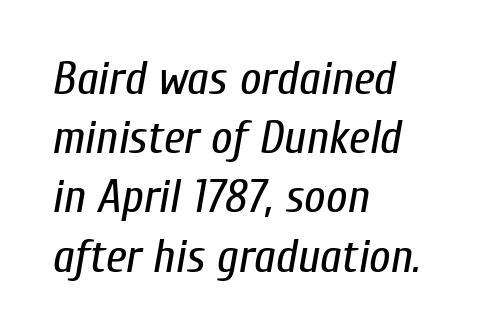
{"italic": "yes", "lean": "right", "slant_degrees": 10, "bold": "no", "weight": "regular", "width": "condensed", "stroke_contrast": "low", "x_height": "medium", "monospaced": "no", "underline": "no", "align": "left", "line_spacing": "normal", "line_spacing_ratio": 1.26, "letter_spacing": "normal", "letter_spacing_em": 0.0, "glyph_px": 47}
